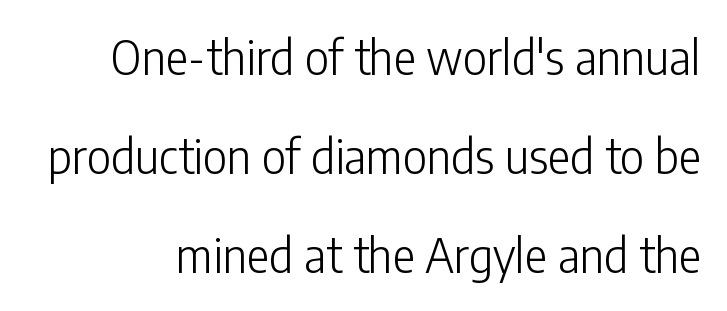
The font's upright variant was chosen for this text. This sample has the flowing, uneven cadence of proportional lettering. Caption: face not bold, strokes unweighted. The glyphs in this specimen are sans serif. Any mark beneath the type? The region is blank. There is no visible air inserted between adjacent glyphs.
